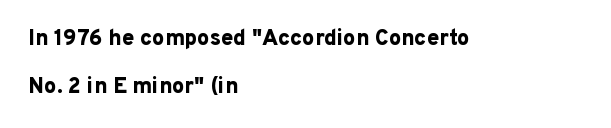
The paragraph has a hard left edge and a soft right edge. Plenty of ink on the page — the face is bold. Honestly, the letter spacing is just normal — you wouldn't notice it. In terms of posture, this sample is upright. The designer dialed line spacing up above the default.
